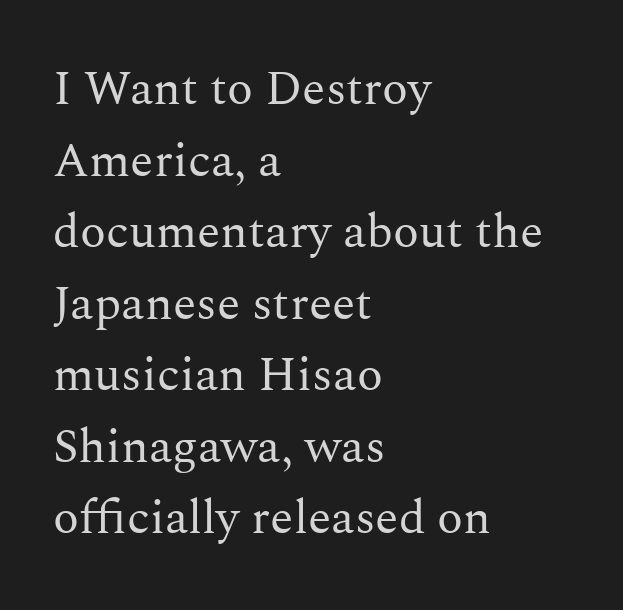
No word sits above an underline. The type is set solid horizontally, with unmodified tracking. The passage shown is typed in a proportional face where columns would drift. In CSS terms this would be text-align: left.
